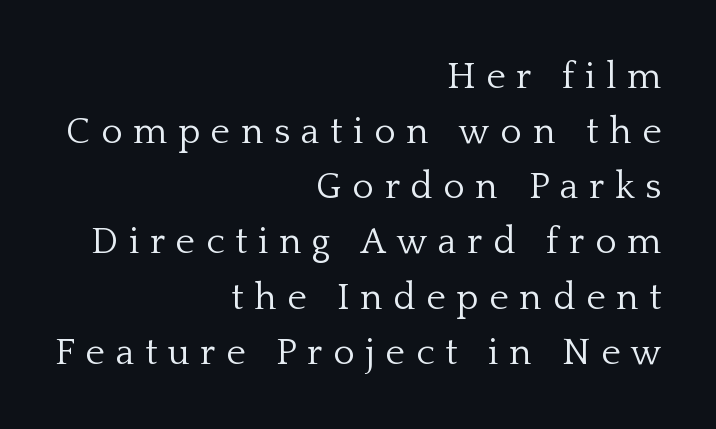
{"serif": "yes", "italic": "no", "bold": "no", "weight": "light", "width": "normal", "stroke_contrast": "low", "x_height": "medium", "monospaced": "no", "underline": "no", "align": "right", "line_spacing": "normal", "line_spacing_ratio": 1.49, "letter_spacing": "wide", "letter_spacing_em": 0.29, "glyph_px": 37}
